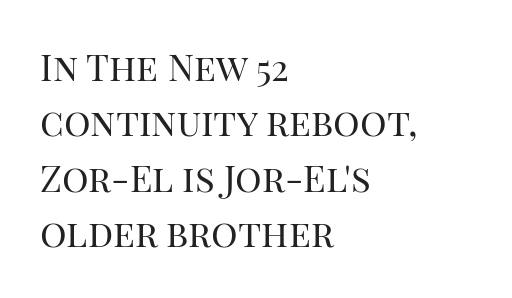
{"serif": "yes", "italic": "no", "bold": "no", "weight": "regular", "width": "normal", "stroke_contrast": "high", "x_height": "large", "monospaced": "no", "underline": "no", "align": "left", "line_spacing": "normal", "line_spacing_ratio": 1.5, "letter_spacing": "normal", "letter_spacing_em": 0.0, "glyph_px": 37}
